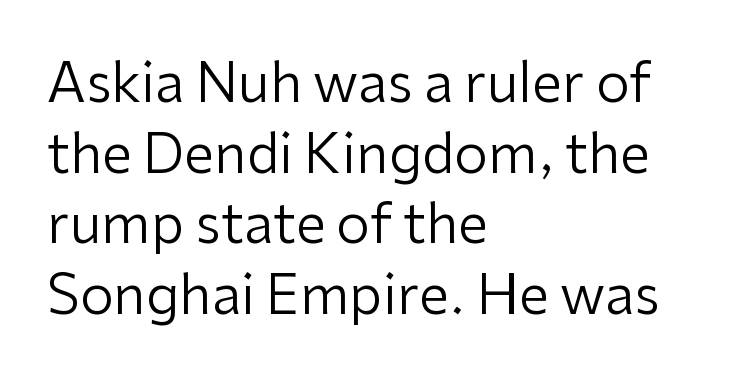
Q: Is the text bold? A: No.
Q: Is the text italic (slanted)? A: No, it is upright.
Q: Is the typeface a serif or a sans-serif typeface? A: Sans-serif.
Q: Is the text underlined? A: No.
Q: How is the paragraph aligned? A: Left-aligned.
Q: Is the spacing between letters normal or unusually wide? A: Normal.
Q: Is the spacing between lines tight, normal or loose? A: Normal.
Q: Width (condensed, normal, or wide)? A: Normal.
Q: Stroke contrast? A: Low.
Q: x-height? A: Medium.
Q: Monospaced? A: No.
